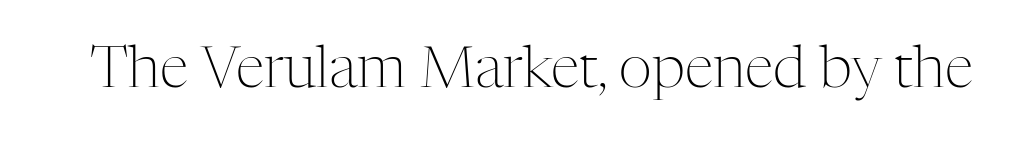
Q: Is the text bold? A: No.
Q: Is the text italic (slanted)? A: No, it is upright.
Q: Is the typeface a serif or a sans-serif typeface? A: Serif.
Q: Is the text underlined? A: No.
Q: Is the spacing between letters normal or unusually wide? A: Normal.
Q: Width (condensed, normal, or wide)? A: Normal.
Q: Stroke contrast? A: Medium.
Q: x-height? A: Medium.
Q: Monospaced? A: No.
